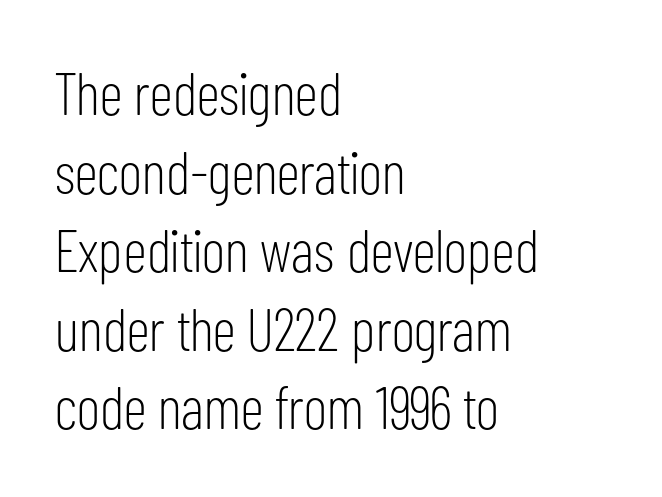
{"serif": "no", "italic": "no", "bold": "no", "weight": "light", "width": "condensed", "stroke_contrast": "low", "x_height": "medium", "monospaced": "no", "underline": "no", "align": "left", "line_spacing": "normal", "line_spacing_ratio": 1.31, "letter_spacing": "normal", "letter_spacing_em": 0.0, "glyph_px": 60}
